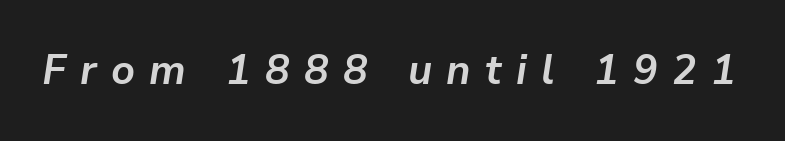
Q: Is the text bold? A: Yes.
Q: Is the text italic (slanted)? A: Yes, it leans right by about 9 degrees.
Q: Is the text underlined? A: No.
Q: Is the spacing between letters normal or unusually wide? A: Unusually wide.
Q: Width (condensed, normal, or wide)? A: Normal.
Q: Stroke contrast? A: Low.
Q: x-height? A: Medium.
Q: Monospaced? A: No.
